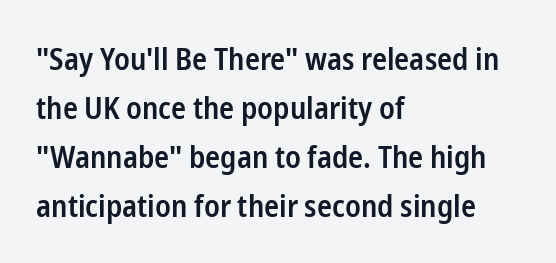
Q: Is the text bold? A: Semi-bold.
Q: Is the text italic (slanted)? A: No, it is upright.
Q: Is the typeface a serif or a sans-serif typeface? A: Sans-serif.
Q: Is the text underlined? A: No.
Q: How is the paragraph aligned? A: Left-aligned.
Q: Is the spacing between letters normal or unusually wide? A: Normal.
Q: Is the spacing between lines tight, normal or loose? A: Normal.
Q: Width (condensed, normal, or wide)? A: Condensed.
Q: Stroke contrast? A: Low.
Q: x-height? A: Medium.
Q: Monospaced? A: No.
